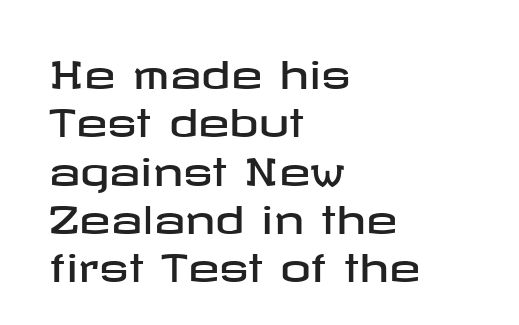
Short note: letters normally spaced. Nope, not italic — everything's standing straight. Nothing sits at the stroke ends, so this counts as sans-serif. If you measured baseline to baseline, you'd find a middling distance. Check the space under the baseline: it is left empty. The paragraph has a hard left edge and a soft right edge.
